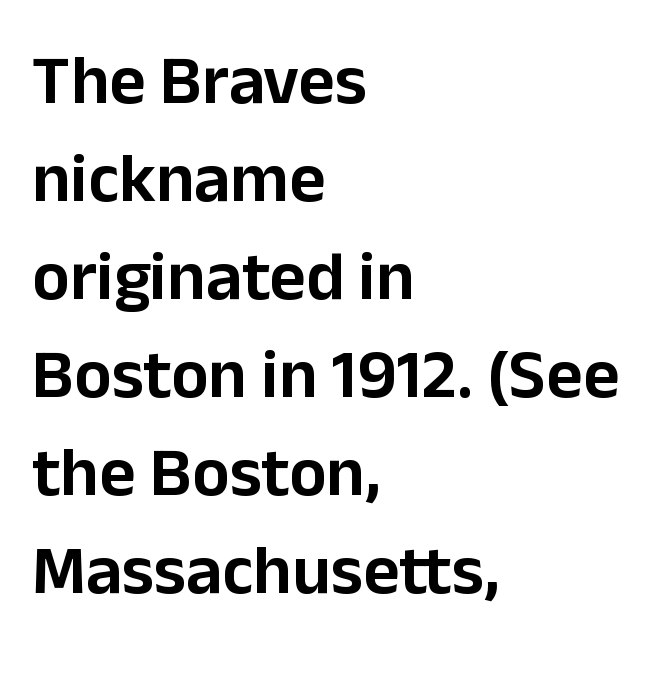
Q: Is the text italic (slanted)? A: No, it is upright.
Q: Is the typeface a serif or a sans-serif typeface? A: Sans-serif.
Q: Is the text underlined? A: No.
Q: How is the paragraph aligned? A: Left-aligned.
Q: Is the spacing between letters normal or unusually wide? A: Normal.
Q: Is the spacing between lines tight, normal or loose? A: Normal.
Q: Width (condensed, normal, or wide)? A: Normal.
Q: Stroke contrast? A: Low.
Q: x-height? A: Medium.
Q: Monospaced? A: No.
